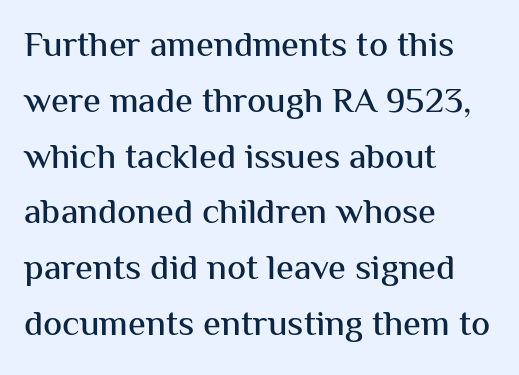
{"serif": "no", "italic": "no", "width": "normal", "stroke_contrast": "medium", "x_height": "medium", "monospaced": "no", "underline": "no", "align": "left", "line_spacing": "normal", "line_spacing_ratio": 1.55, "letter_spacing": "normal", "letter_spacing_em": 0.0, "glyph_px": 36}
